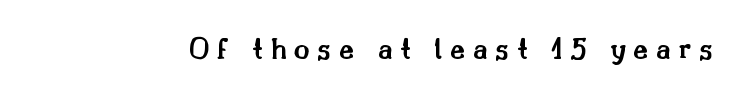
{"serif": "yes", "italic": "no", "bold": "semi", "weight": "semibold", "width": "normal", "stroke_contrast": "medium", "x_height": "small", "monospaced": "no", "underline": "no", "letter_spacing": "wide", "letter_spacing_em": 0.23, "glyph_px": 33}
